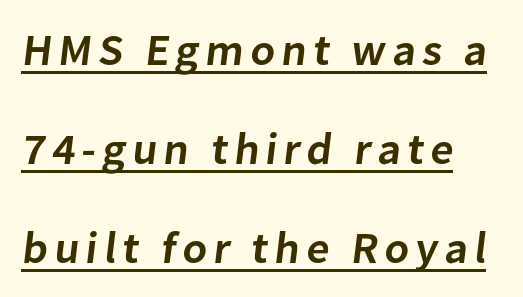
Q: Is the text bold? A: Semi-bold.
Q: Is the typeface a serif or a sans-serif typeface? A: Sans-serif.
Q: Is the text underlined? A: Yes.
Q: How is the paragraph aligned? A: Left-aligned.
Q: Is the spacing between lines tight, normal or loose? A: Loose.
Q: Width (condensed, normal, or wide)? A: Normal.
Q: Stroke contrast? A: Low.
Q: x-height? A: Medium.
Q: Monospaced? A: No.
